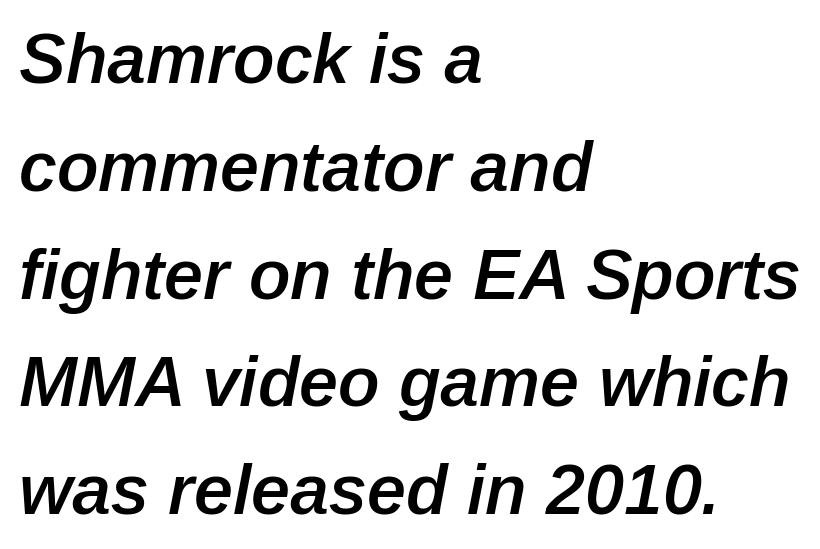
{"italic": "yes", "lean": "right", "slant_degrees": 12, "bold": "semi", "weight": "semibold", "width": "normal", "stroke_contrast": "low", "x_height": "medium", "monospaced": "no", "underline": "no", "align": "left", "line_spacing": "normal", "line_spacing_ratio": 1.54, "letter_spacing": "normal", "letter_spacing_em": 0.0, "glyph_px": 70}
